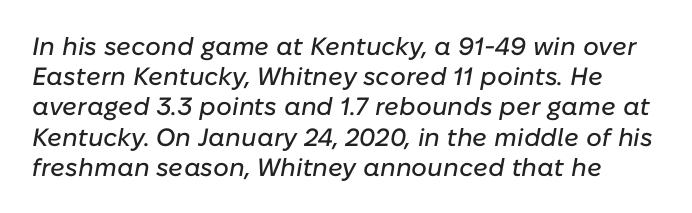
Any mark beneath the type? The region is blank. The face used here has a pronounced slope to its letters. Compared with typical body copy, the letter spacing here is the same.
